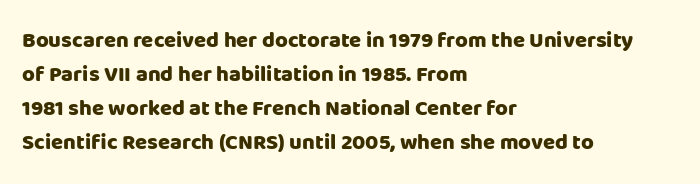
Q: Is the text bold? A: Yes.
Q: Is the text italic (slanted)? A: No, it is upright.
Q: Is the text underlined? A: No.
Q: How is the paragraph aligned? A: Left-aligned.
Q: Is the spacing between letters normal or unusually wide? A: Normal.
Q: Is the spacing between lines tight, normal or loose? A: Normal.
